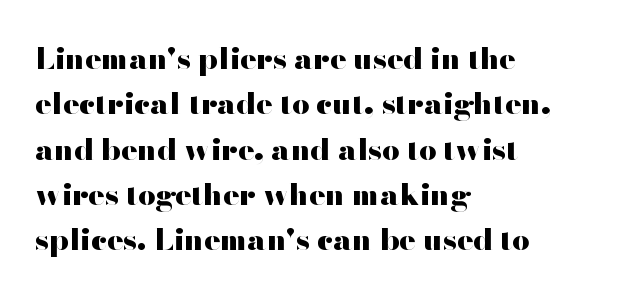
{"serif": "no", "italic": "no", "bold": "yes", "weight": "heavy", "width": "wide", "stroke_contrast": "high", "x_height": "small", "monospaced": "no", "underline": "no", "align": "left", "line_spacing": "normal", "line_spacing_ratio": 1.51, "letter_spacing": "normal", "letter_spacing_em": 0.0, "glyph_px": 30}
